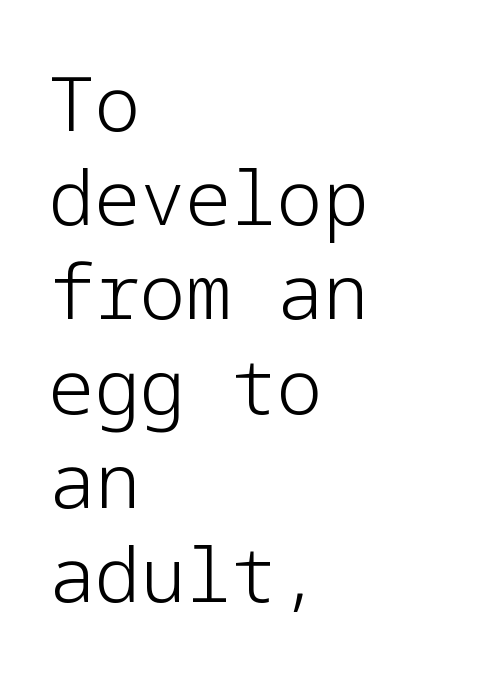
Nobody touched the tracking dial on this one. A sans-serif font was chosen for this passage. Clear beneath every line of the passage. The weight tops out at a normal text grade. The letters stand upright; this is a roman face.
